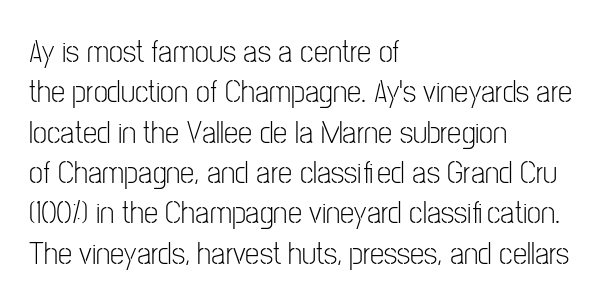
The image shows 32 px light, condensed sans-serif type, upright; set left-aligned, normal line spacing (1.26x), normal letter spacing, not underlined; low stroke contrast and a medium x-height.
